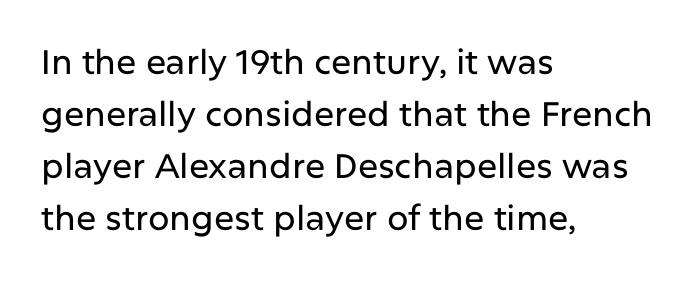
The image shows 34 px sans-serif type, upright; set left-aligned, normal line spacing (1.53x), normal letter spacing, not underlined; low stroke contrast and a medium x-height.
